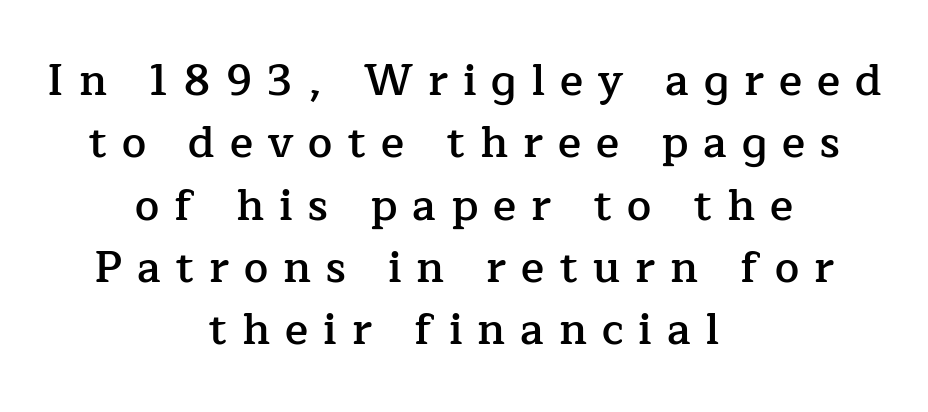
The image shows 43 px semibold serif type, upright; set centered, normal line spacing (1.45x), unusually wide letter spacing (+0.35 em), not underlined; low stroke contrast and a medium x-height.
